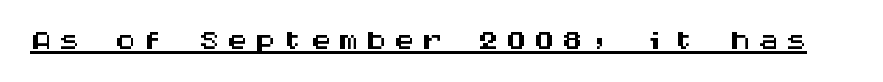
Q: Is the text italic (slanted)? A: No, it is upright.
Q: Is the typeface a serif or a sans-serif typeface? A: Sans-serif.
Q: Is the text underlined? A: Yes.
Q: Width (condensed, normal, or wide)? A: Wide.
Q: Stroke contrast? A: Medium.
Q: x-height? A: Large.
Q: Monospaced? A: Yes.
